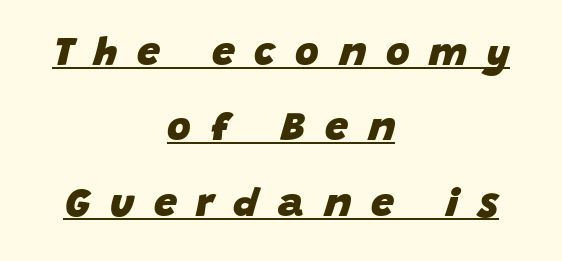
Q: Is the text bold? A: Yes.
Q: Is the text italic (slanted)? A: Yes, it leans right by about 15 degrees.
Q: Is the text underlined? A: Yes.
Q: How is the paragraph aligned? A: Centered.
Q: Is the spacing between letters normal or unusually wide? A: Unusually wide.
Q: Width (condensed, normal, or wide)? A: Normal.
Q: Stroke contrast? A: Low.
Q: x-height? A: Large.
Q: Monospaced? A: No.
